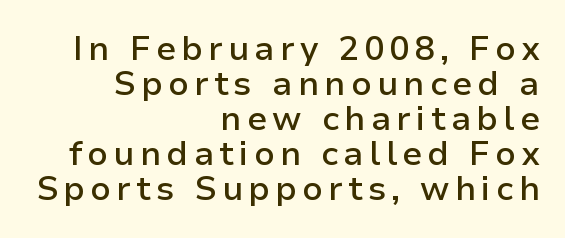
{"serif": "no", "italic": "no", "bold": "semi", "weight": "semibold", "width": "normal", "stroke_contrast": "low", "x_height": "medium", "monospaced": "no", "underline": "no", "align": "right", "line_spacing": "tight", "line_spacing_ratio": 1.03, "glyph_px": 34}
